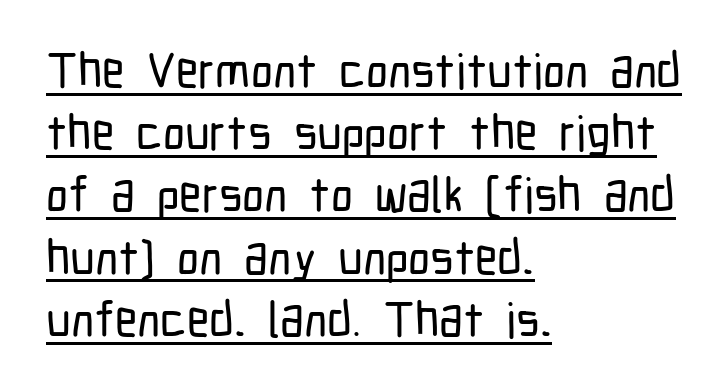
{"serif": "no", "italic": "no", "width": "condensed", "stroke_contrast": "low", "x_height": "medium", "monospaced": "no", "underline": "yes", "align": "left", "line_spacing": "normal", "line_spacing_ratio": 1.27, "letter_spacing": "normal", "letter_spacing_em": 0.0, "glyph_px": 49}
